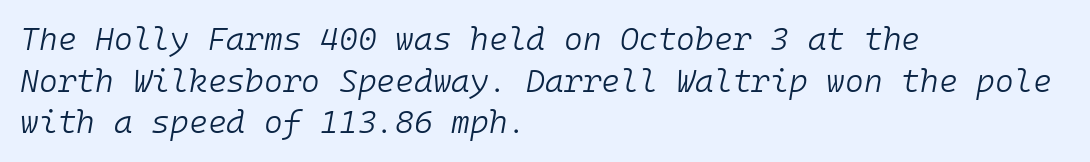
{"italic": "yes", "lean": "right", "slant_degrees": 10, "bold": "no", "weight": "light", "width": "normal", "stroke_contrast": "low", "x_height": "medium", "monospaced": "yes", "underline": "no", "align": "left", "line_spacing": "normal", "line_spacing_ratio": 1.3, "letter_spacing": "normal", "letter_spacing_em": 0.0, "glyph_px": 32}
